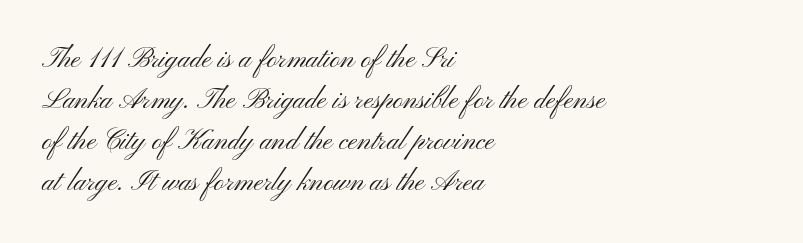
Q: Is the text bold? A: No.
Q: Is the text italic (slanted)? A: Yes.
Q: Is the typeface a serif or a sans-serif typeface? A: Sans-serif.
Q: Is the text underlined? A: No.
Q: How is the paragraph aligned? A: Left-aligned.
Q: Is the spacing between letters normal or unusually wide? A: Normal.
Q: Is the spacing between lines tight, normal or loose? A: Normal.
Q: Width (condensed, normal, or wide)? A: Wide.
Q: Stroke contrast? A: Medium.
Q: x-height? A: Small.
Q: Monospaced? A: No.
